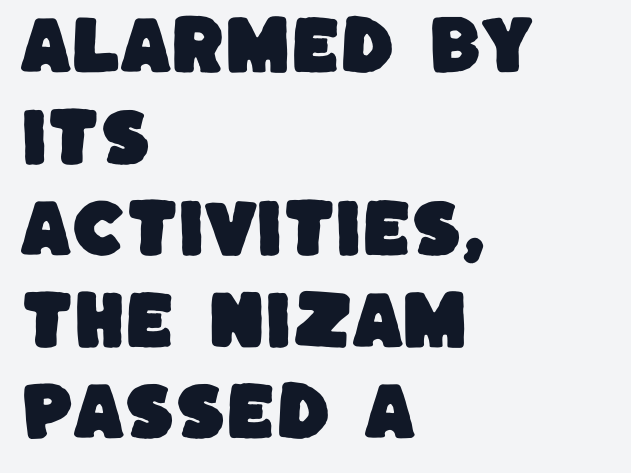
The image shows 64 px sans-serif type; set left-aligned, normal line spacing (1.43x), normal letter spacing, not underlined; low stroke contrast and a large x-height.
